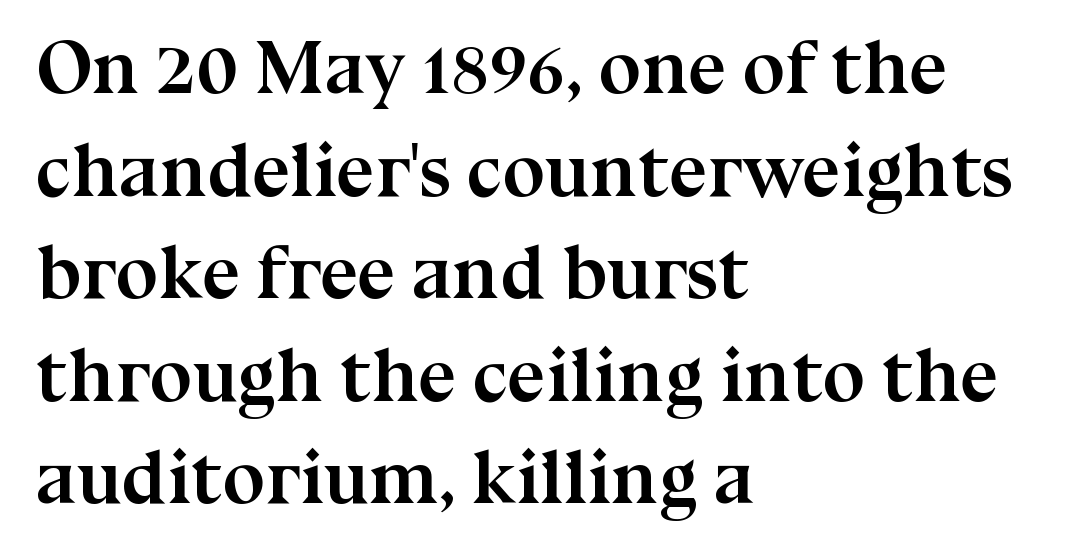
Q: Is the text bold? A: Yes.
Q: Is the text italic (slanted)? A: No, it is upright.
Q: Is the typeface a serif or a sans-serif typeface? A: Serif.
Q: Is the text underlined? A: No.
Q: How is the paragraph aligned? A: Left-aligned.
Q: Is the spacing between letters normal or unusually wide? A: Normal.
Q: Is the spacing between lines tight, normal or loose? A: Normal.
Q: Width (condensed, normal, or wide)? A: Normal.
Q: Stroke contrast? A: Medium.
Q: x-height? A: Medium.
Q: Monospaced? A: No.
